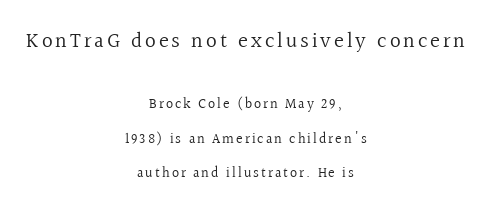
Q: Is the text bold? A: No.
Q: Is the text italic (slanted)? A: No, it is upright.
Q: Is the text underlined? A: No.
Q: How is the paragraph aligned? A: Centered.
Q: Is the spacing between lines tight, normal or loose? A: Loose.
Q: Which block of text is set in a larger size, the first (top) or the second (bottom)? A: The first (top) one.
